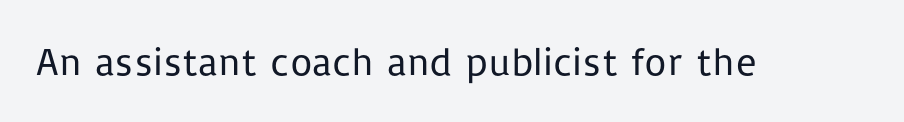
The image shows 39 px regular-weight sans-serif type, upright; set normal letter spacing, not underlined; low stroke contrast and a medium x-height.
